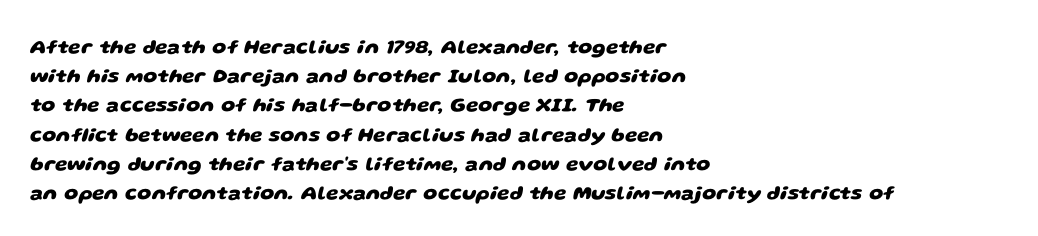
Q: Is the text bold? A: Yes.
Q: Is the text underlined? A: No.
Q: How is the paragraph aligned? A: Left-aligned.
Q: Is the spacing between letters normal or unusually wide? A: Normal.
Q: Is the spacing between lines tight, normal or loose? A: Normal.
